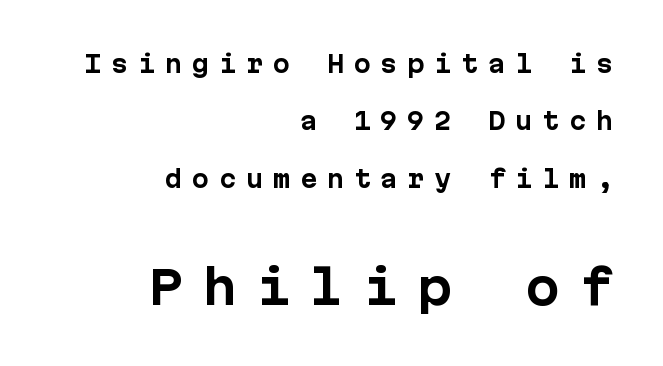
The face used here appears at its bigger size in the lower chunk. Plain, unruled lines of type. The line-height multiplier appears high, well above default. Is the letter spacing exaggerated? Yes — the characters are pushed far apart. Italic? Not at all — the glyphs are vertical. Line ends are locked; line starts wander.
